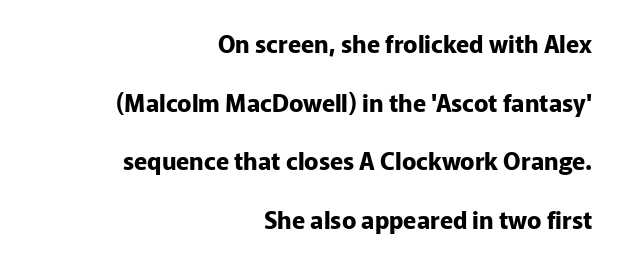
The image shows 24 px bold type, upright; set right-aligned, loose line spacing (2.44x), normal letter spacing, not underlined.
